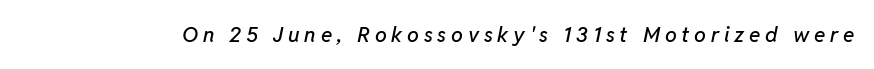
In terms of posture, this sample is oblique. Quick note: underline off. Someone cranked the tracking dial way up on this one.
